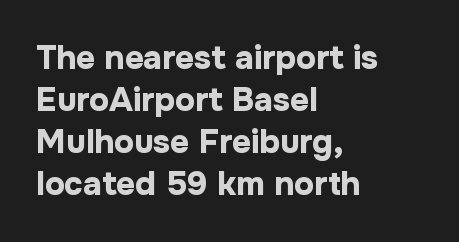
The image shows 33 px bold sans-serif type, upright; set left-aligned, normal line spacing (1.27x), normal letter spacing, not underlined; low stroke contrast and a medium x-height.
